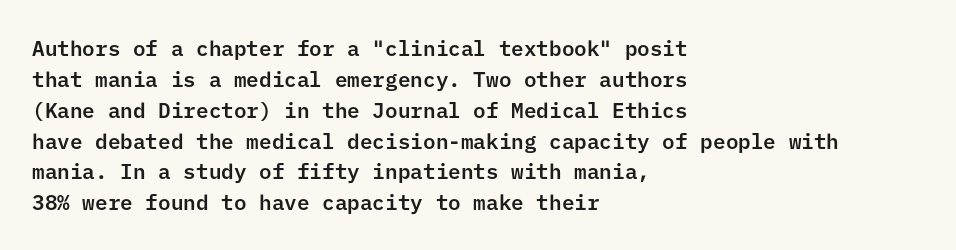
{"italic": "no", "underline": "no", "align": "left", "line_spacing": "normal", "line_spacing_ratio": 1.47, "letter_spacing": "normal", "letter_spacing_em": 0.0, "glyph_px": 21}
